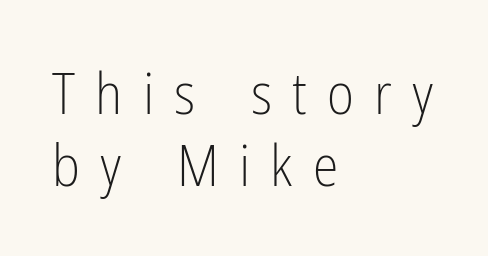
Q: Is the text bold? A: No.
Q: Is the text italic (slanted)? A: No, it is upright.
Q: Is the typeface a serif or a sans-serif typeface? A: Sans-serif.
Q: Is the text underlined? A: No.
Q: How is the paragraph aligned? A: Left-aligned.
Q: Is the spacing between letters normal or unusually wide? A: Unusually wide.
Q: Is the spacing between lines tight, normal or loose? A: Normal.
Q: Width (condensed, normal, or wide)? A: Condensed.
Q: Stroke contrast? A: Low.
Q: x-height? A: Medium.
Q: Monospaced? A: No.
